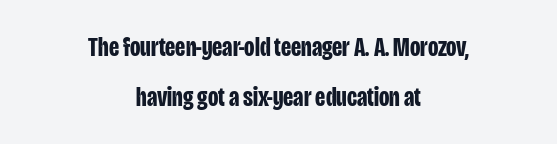
The typesetter chose a symmetrical, centered arrangement here. Spacing between characters is what you'd get straight out of the box. Type without underlining. This is heavy type, rendered in bold. Italic: no, the glyphs are upright roman.
